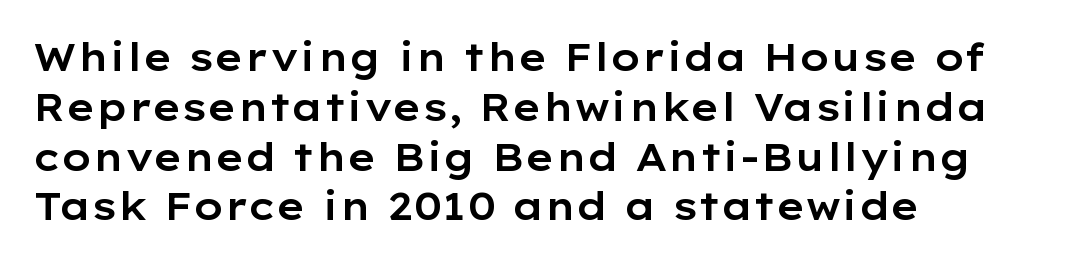
Look at the tracking — it's just the regular setting, nothing added. Teacher's note: observe the even left margin — that is flush-left alignment. Every stem runs plumb, perpendicular to the baseline. Observe the absence of serifs on each vertical stroke in this sample. Horizontal bands of white between lines are of average thickness.
